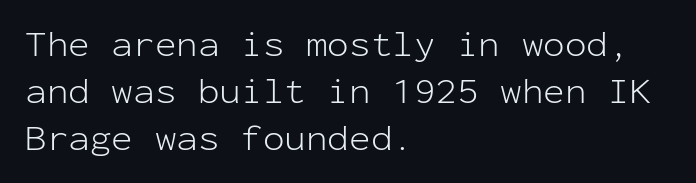
The image shows 36 px light sans-serif type, upright, monospaced; set left-aligned, normal line spacing (1.31x), normal letter spacing, not underlined; low stroke contrast and a medium x-height.
